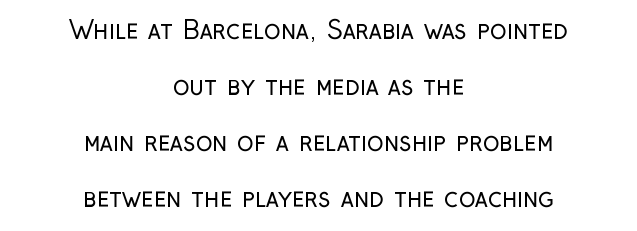
Students, note that the glyphs here touch the page at normal intervals. The strokes are not fattened; the text isn't bold. This rendering features lettering with no underline. Every character sits straight up, as roman type does. One glance says open: line gaps are wider than usual. Typeset on center — no edge is straight.
